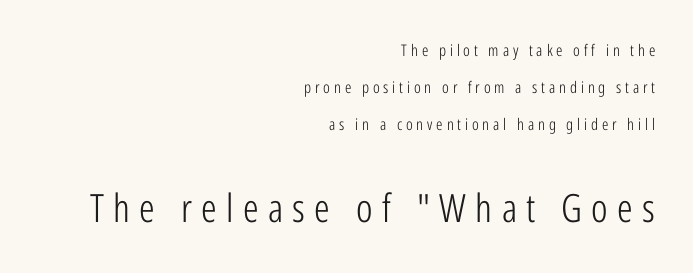
Q: Is the text bold? A: No.
Q: Is the text italic (slanted)? A: No, it is upright.
Q: Is the typeface a serif or a sans-serif typeface? A: Sans-serif.
Q: Is the text underlined? A: No.
Q: How is the paragraph aligned? A: Right-aligned.
Q: Is the spacing between letters normal or unusually wide? A: Unusually wide.
Q: Is the spacing between lines tight, normal or loose? A: Loose.
Q: Which block of text is set in a larger size, the first (top) or the second (bottom)? A: The second (bottom) one.
Q: Width (condensed, normal, or wide)? A: Condensed.
Q: Stroke contrast? A: Low.
Q: x-height? A: Medium.
Q: Monospaced? A: No.
